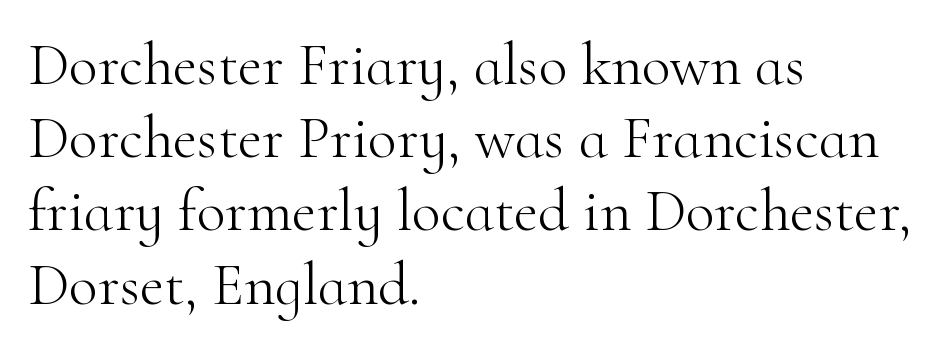
The letters look calm and open, with moderate or lighter stems. Clear beneath every line of the passage. This rendering employs a face with finishing strokes, i.e., a serif. The paragraph has a hard left edge and a soft right edge. Every stem runs plumb, perpendicular to the baseline. Proportional: the letters do not fall into vertical columns.
